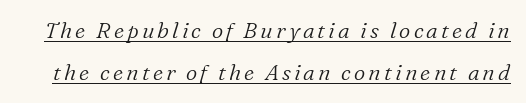
Q: Is the text bold? A: No.
Q: Is the text italic (slanted)? A: Yes, it leans right by about 16 degrees.
Q: Is the text underlined? A: Yes.
Q: Is the spacing between lines tight, normal or loose? A: Loose.
